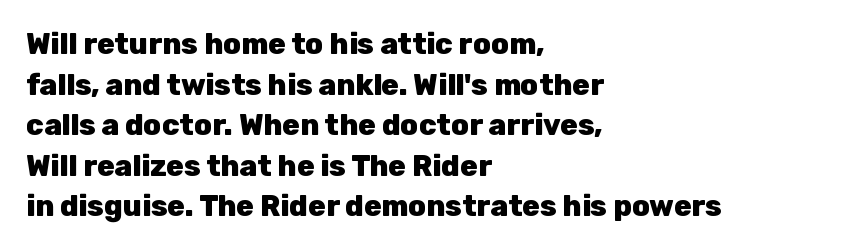
Q: Is the text bold? A: Yes.
Q: Is the text italic (slanted)? A: No, it is upright.
Q: Is the typeface a serif or a sans-serif typeface? A: Sans-serif.
Q: Is the text underlined? A: No.
Q: How is the paragraph aligned? A: Left-aligned.
Q: Is the spacing between letters normal or unusually wide? A: Normal.
Q: Is the spacing between lines tight, normal or loose? A: Normal.
Q: Width (condensed, normal, or wide)? A: Normal.
Q: Stroke contrast? A: Low.
Q: x-height? A: Medium.
Q: Monospaced? A: No.
